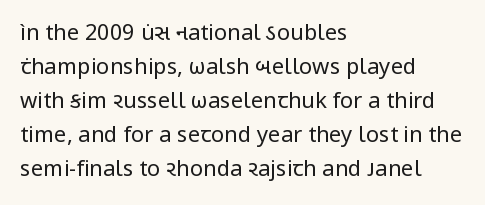
Q: Is the text bold? A: No.
Q: Is the text italic (slanted)? A: No, it is upright.
Q: Is the text underlined? A: No.
Q: How is the paragraph aligned? A: Left-aligned.
Q: Is the spacing between letters normal or unusually wide? A: Normal.
Q: Is the spacing between lines tight, normal or loose? A: Normal.
